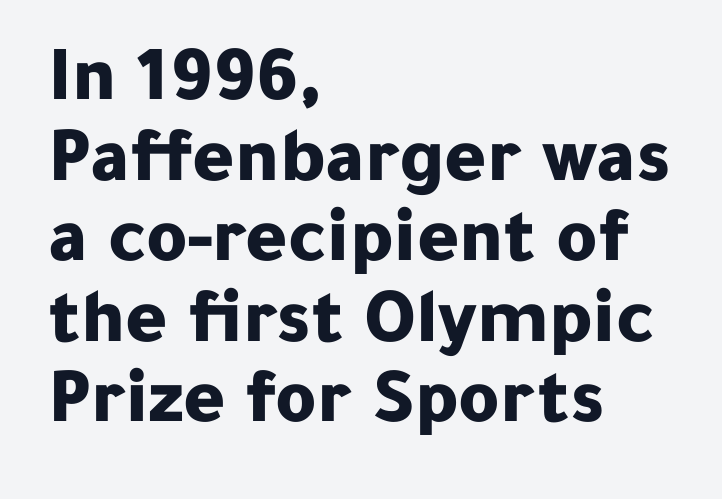
{"serif": "no", "italic": "no", "bold": "yes", "weight": "bold", "width": "normal", "stroke_contrast": "low", "x_height": "medium", "monospaced": "no", "underline": "no", "align": "left", "line_spacing": "tight", "line_spacing_ratio": 1.02, "letter_spacing": "normal", "letter_spacing_em": 0.0, "glyph_px": 79}
